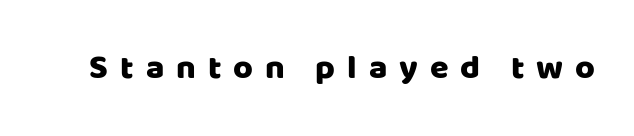
The image shows 34 px sans-serif type, upright; set unusually wide letter spacing (+0.35 em), not underlined; low stroke contrast and a large x-height.
